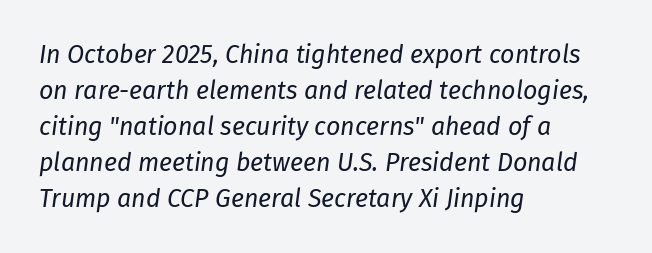
The image shows 25 px text type, italic (leaning right); set left-aligned, normal line spacing (1.44x), normal letter spacing, not underlined.
